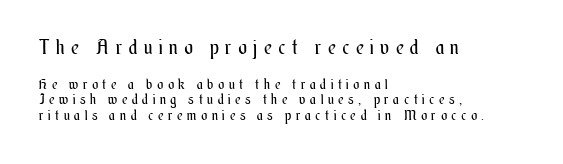
Q: Is the text bold? A: No.
Q: Is the text italic (slanted)? A: No, it is upright.
Q: Is the text underlined? A: No.
Q: How is the paragraph aligned? A: Left-aligned.
Q: Is the spacing between letters normal or unusually wide? A: Unusually wide.
Q: Is the spacing between lines tight, normal or loose? A: Tight.
Q: Which block of text is set in a larger size, the first (top) or the second (bottom)? A: The first (top) one.
